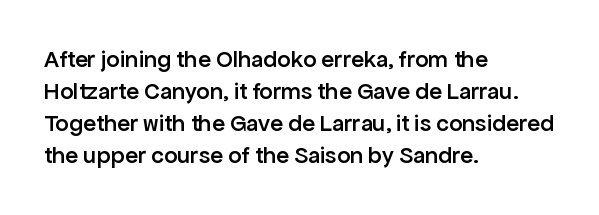
The string is rendered with underlining switched off. Stroke thickness is moderately raised; the sample reads as semibold. Tracking here is standard; glyphs follow each other at the usual distance. The block of text has a typical density, with ordinary space between rows.
